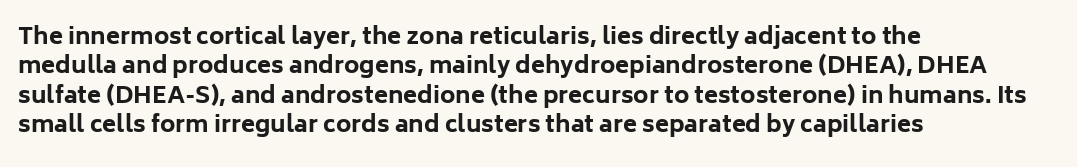
In terms of posture, this sample is upright. Whoever set this chose a conventional vertical rhythm. The space directly below the letters is spotless. A typesetter would call this zero additional tracking.
